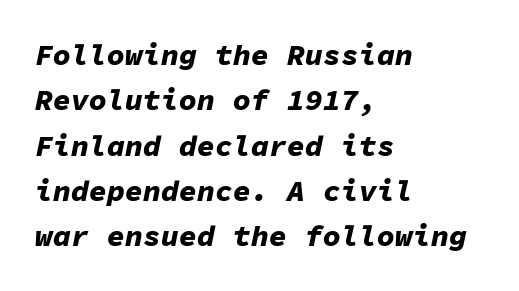
Q: Is the text bold? A: Yes.
Q: Is the text italic (slanted)? A: Yes, it leans right by about 11 degrees.
Q: Is the text underlined? A: No.
Q: How is the paragraph aligned? A: Left-aligned.
Q: Is the spacing between letters normal or unusually wide? A: Normal.
Q: Is the spacing between lines tight, normal or loose? A: Normal.
Q: Width (condensed, normal, or wide)? A: Normal.
Q: Stroke contrast? A: Low.
Q: x-height? A: Medium.
Q: Monospaced? A: Yes.
